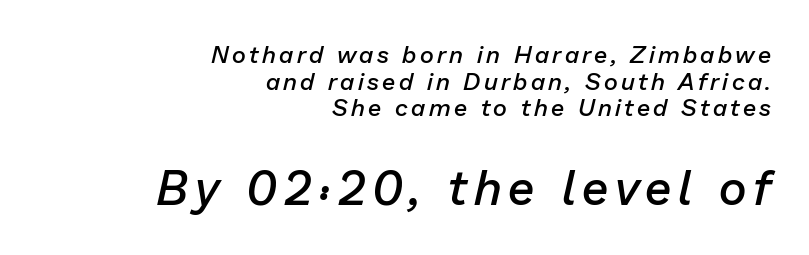
Q: Is the text bold? A: Semi-bold.
Q: Is the text italic (slanted)? A: Yes, it leans right by about 13 degrees.
Q: Is the text underlined? A: No.
Q: How is the paragraph aligned? A: Right-aligned.
Q: Is the spacing between lines tight, normal or loose? A: Tight.
Q: Which block of text is set in a larger size, the first (top) or the second (bottom)? A: The second (bottom) one.
Q: Width (condensed, normal, or wide)? A: Normal.
Q: Stroke contrast? A: Low.
Q: x-height? A: Medium.
Q: Monospaced? A: No.
